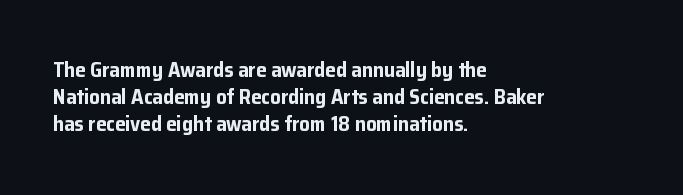
{"italic": "no", "bold": "yes", "underline": "no", "align": "left", "line_spacing": "normal", "line_spacing_ratio": 1.29, "letter_spacing": "normal", "letter_spacing_em": 0.0, "glyph_px": 21}
